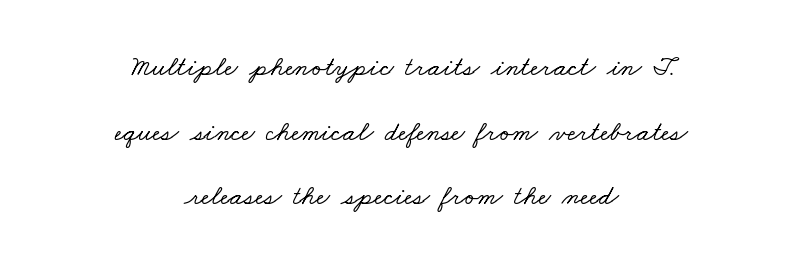
Q: Is the typeface a serif or a sans-serif typeface? A: Serif.
Q: Is the text underlined? A: No.
Q: How is the paragraph aligned? A: Centered.
Q: Is the spacing between letters normal or unusually wide? A: Normal.
Q: Is the spacing between lines tight, normal or loose? A: Loose.
Q: Width (condensed, normal, or wide)? A: Wide.
Q: Stroke contrast? A: Low.
Q: x-height? A: Small.
Q: Monospaced? A: No.
